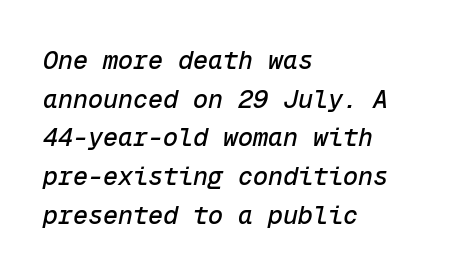
Q: Is the text italic (slanted)? A: Yes, it leans right by about 12 degrees.
Q: Is the text underlined? A: No.
Q: How is the paragraph aligned? A: Left-aligned.
Q: Is the spacing between letters normal or unusually wide? A: Normal.
Q: Is the spacing between lines tight, normal or loose? A: Normal.
